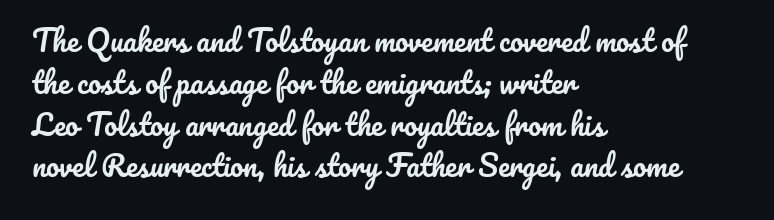
Q: Is the text italic (slanted)? A: Yes.
Q: Is the text underlined? A: No.
Q: How is the paragraph aligned? A: Left-aligned.
Q: Is the spacing between letters normal or unusually wide? A: Normal.
Q: Is the spacing between lines tight, normal or loose? A: Normal.
Q: Width (condensed, normal, or wide)? A: Normal.
Q: Stroke contrast? A: Low.
Q: x-height? A: Small.
Q: Monospaced? A: No.
